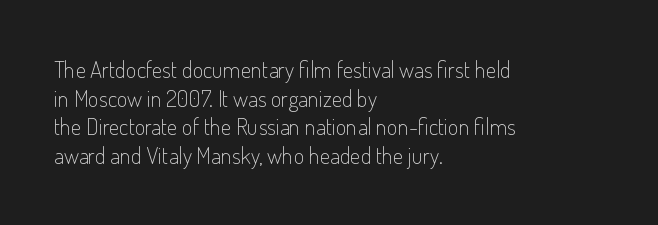
{"italic": "no", "bold": "no", "underline": "no", "align": "left", "line_spacing": "normal", "line_spacing_ratio": 1.25, "letter_spacing": "normal", "letter_spacing_em": 0.0, "glyph_px": 23}
